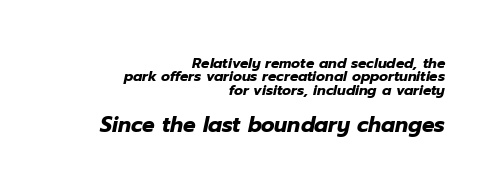
Heft: maximum for text — a bold. Compared with a flush-left layout, this one pins lines to the opposite, right side. The typography opts for an oblique posture over an upright one. This sample trades vertical openness for compactness between lines. The gaps between neighbouring characters are ordinary and unremarkable. Whoever set this made the second block the dominant, larger element.
